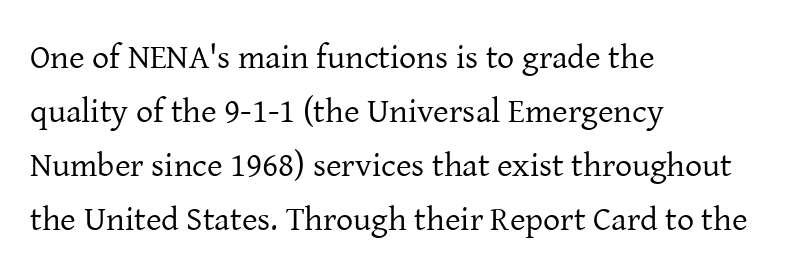
{"serif": "yes", "italic": "no", "bold": "no", "weight": "regular", "width": "normal", "stroke_contrast": "low", "x_height": "medium", "monospaced": "no", "underline": "no", "align": "left", "line_spacing": "normal", "line_spacing_ratio": 1.59, "letter_spacing": "normal", "letter_spacing_em": 0.0, "glyph_px": 34}
